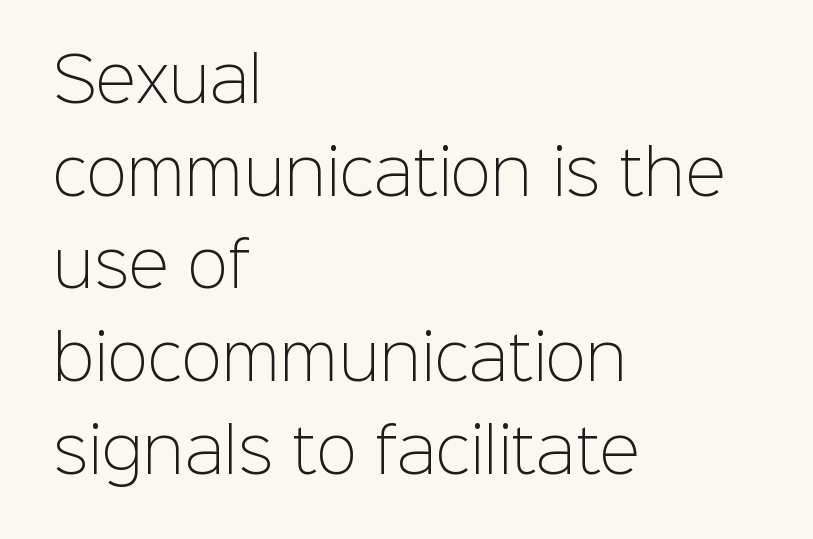
{"serif": "no", "italic": "no", "bold": "no", "weight": "light", "width": "normal", "stroke_contrast": "low", "x_height": "medium", "monospaced": "no", "underline": "no", "align": "left", "line_spacing": "normal", "line_spacing_ratio": 1.52, "letter_spacing": "normal", "letter_spacing_em": 0.0, "glyph_px": 61}
